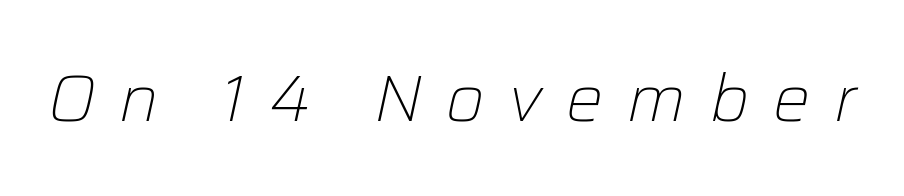
Q: Is the text bold? A: No.
Q: Is the text italic (slanted)? A: Yes, it leans right by about 12 degrees.
Q: Is the text underlined? A: No.
Q: Is the spacing between letters normal or unusually wide? A: Unusually wide.
Q: Width (condensed, normal, or wide)? A: Normal.
Q: Stroke contrast? A: Low.
Q: x-height? A: Medium.
Q: Monospaced? A: No.
